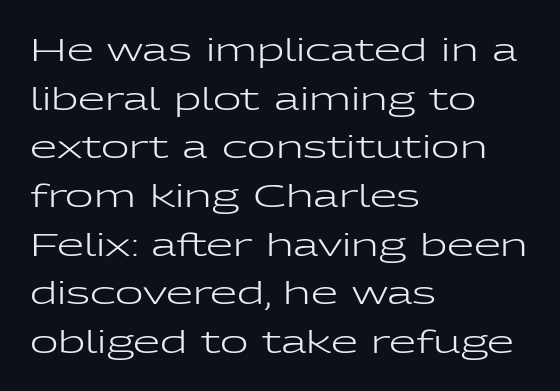
Q: Is the text bold? A: No.
Q: Is the text italic (slanted)? A: No, it is upright.
Q: Is the typeface a serif or a sans-serif typeface? A: Sans-serif.
Q: Is the text underlined? A: No.
Q: How is the paragraph aligned? A: Left-aligned.
Q: Is the spacing between letters normal or unusually wide? A: Normal.
Q: Is the spacing between lines tight, normal or loose? A: Normal.
Q: Width (condensed, normal, or wide)? A: Wide.
Q: Stroke contrast? A: Low.
Q: x-height? A: Medium.
Q: Monospaced? A: No.
